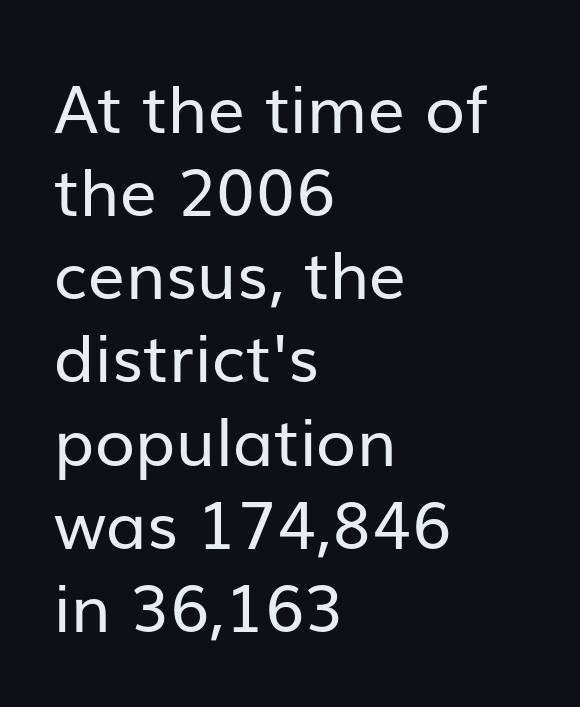
{"serif": "no", "italic": "no", "bold": "no", "weight": "regular", "width": "normal", "stroke_contrast": "low", "x_height": "medium", "monospaced": "no", "underline": "no", "align": "left", "line_spacing": "normal", "line_spacing_ratio": 1.26, "letter_spacing": "normal", "letter_spacing_em": 0.0, "glyph_px": 66}
